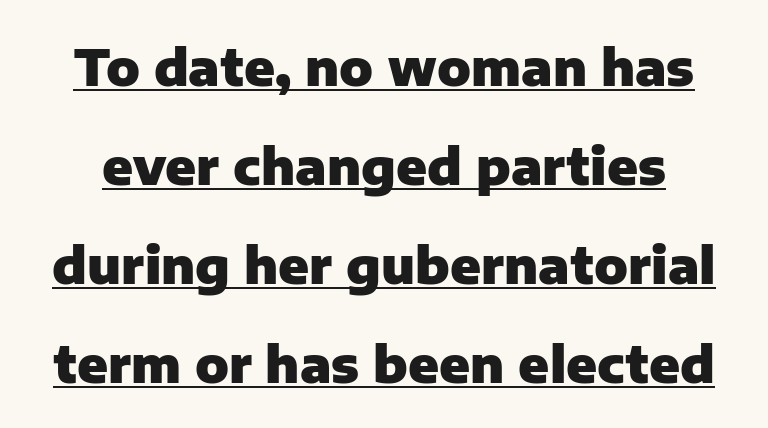
Looks like regular typesetting: each glyph gets only the width it needs. Emphasis is given by a line drawn under the lettering. Its strokes are broad and dark, the hallmark of bold type. Typographically, this falls in the sans-serif category.
